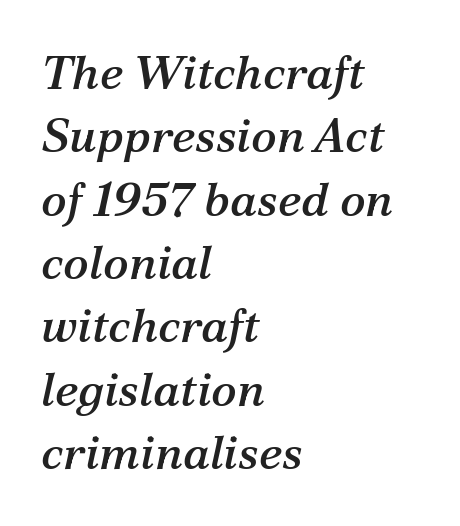
The glyphs look as if they've been sheared to an angle. Vertical spacing — default. Check where the strokes stop: tiny serifs finish them off. The rendering uses natural spacing where letterforms have individual widths.
